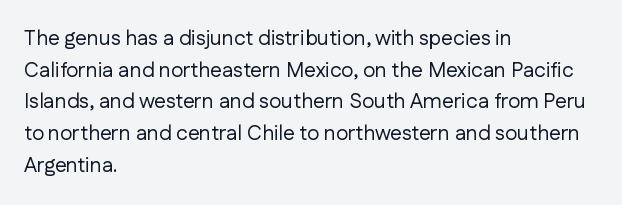
The image shows 21 px text type, upright; set left-aligned, normal line spacing (1.51x), normal letter spacing, not underlined.
